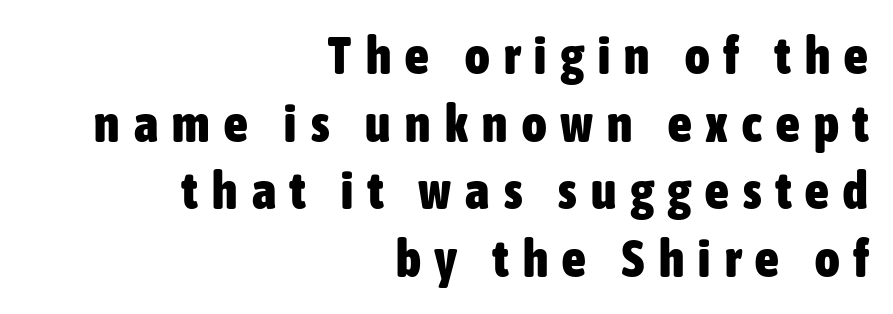
{"serif": "no", "italic": "no", "bold": "yes", "weight": "heavy", "width": "condensed", "stroke_contrast": "low", "x_height": "medium", "monospaced": "no", "underline": "no", "align": "right", "line_spacing": "normal", "line_spacing_ratio": 1.3, "letter_spacing": "wide", "letter_spacing_em": 0.28, "glyph_px": 52}
